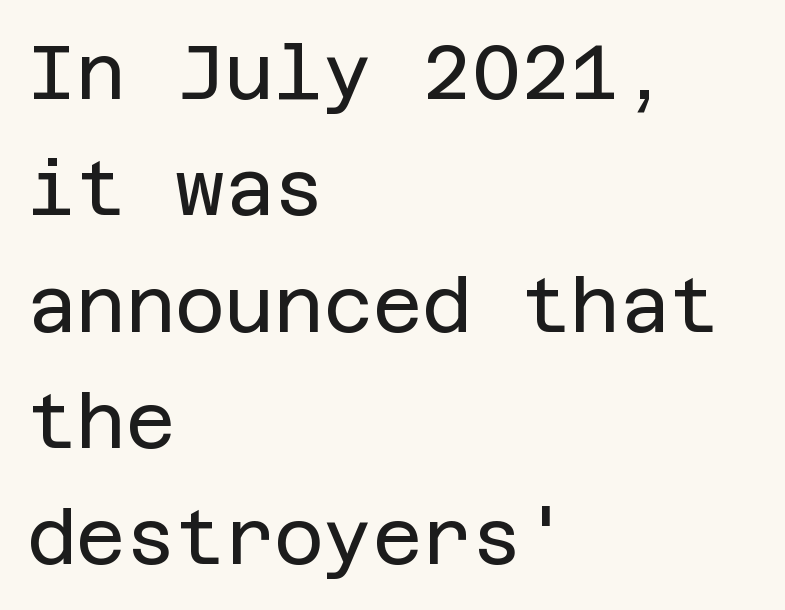
Q: Is the text bold? A: No.
Q: Is the text italic (slanted)? A: No, it is upright.
Q: Is the typeface a serif or a sans-serif typeface? A: Sans-serif.
Q: Is the text underlined? A: No.
Q: How is the paragraph aligned? A: Left-aligned.
Q: Is the spacing between letters normal or unusually wide? A: Normal.
Q: Is the spacing between lines tight, normal or loose? A: Normal.
Q: Width (condensed, normal, or wide)? A: Normal.
Q: Stroke contrast? A: Low.
Q: x-height? A: Large.
